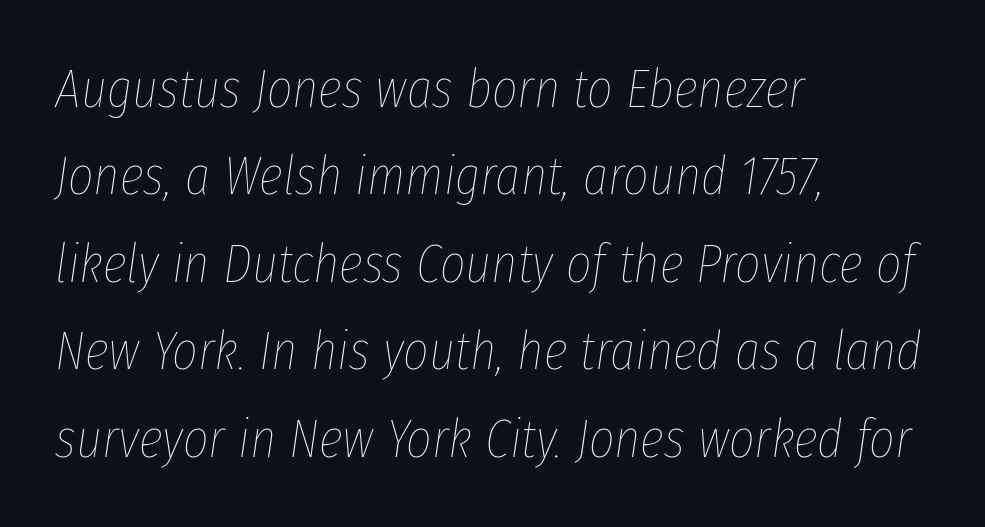
A quiet, ordinary-to-light weight characterises the typeface. A typesetter would call this leading conventional body-copy spacing. Slanted lettering throughout. The face used here is proportionally spaced, like ordinary book or web type.
